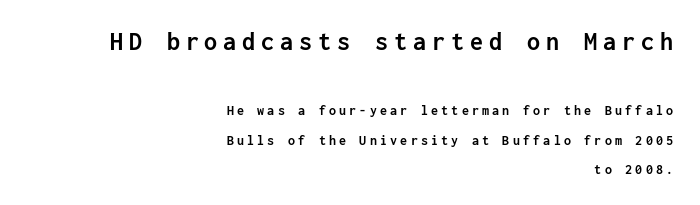
Q: Is the text bold? A: Yes.
Q: Is the text italic (slanted)? A: No, it is upright.
Q: Is the text underlined? A: No.
Q: How is the paragraph aligned? A: Right-aligned.
Q: Is the spacing between letters normal or unusually wide? A: Unusually wide.
Q: Is the spacing between lines tight, normal or loose? A: Loose.
Q: Which block of text is set in a larger size, the first (top) or the second (bottom)? A: The first (top) one.
